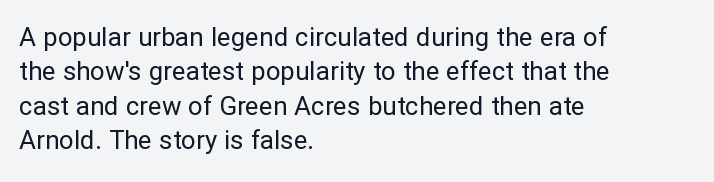
The image shows 26 px text type, upright; set left-aligned, normal line spacing (1.32x), normal letter spacing, not underlined.
